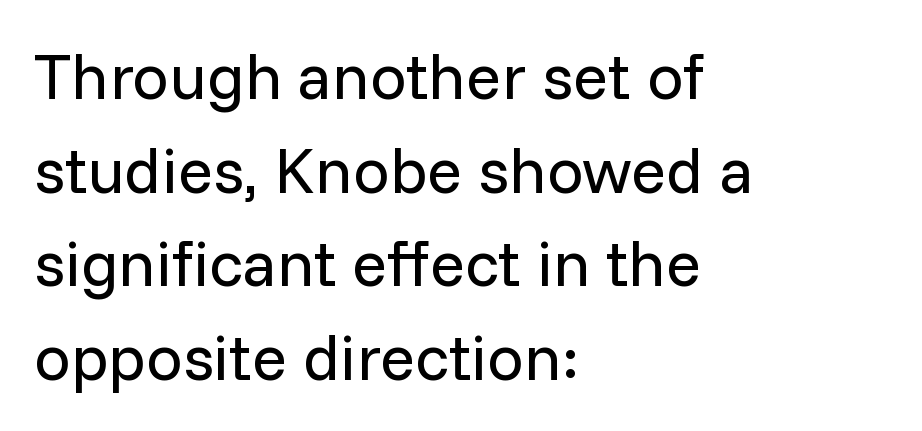
The leading is moderate, giving the passage an even texture. Honestly, there is no underline to notice here at all. The characters are drawn with everyday or finer stroke widths. This sample uses an upright cut, with every glyph sitting square on the baseline.
